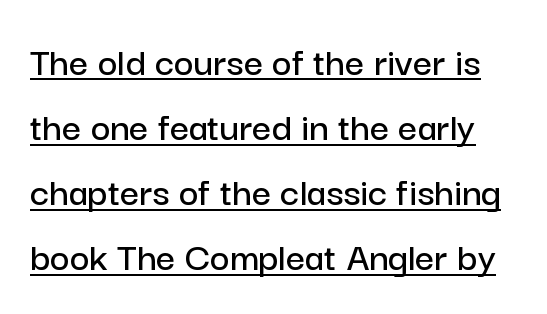
Q: Is the text italic (slanted)? A: No, it is upright.
Q: Is the typeface a serif or a sans-serif typeface? A: Sans-serif.
Q: Is the text underlined? A: Yes.
Q: Is the spacing between letters normal or unusually wide? A: Normal.
Q: Is the spacing between lines tight, normal or loose? A: Normal.
Q: Width (condensed, normal, or wide)? A: Normal.
Q: Stroke contrast? A: Low.
Q: x-height? A: Medium.
Q: Monospaced? A: No.
